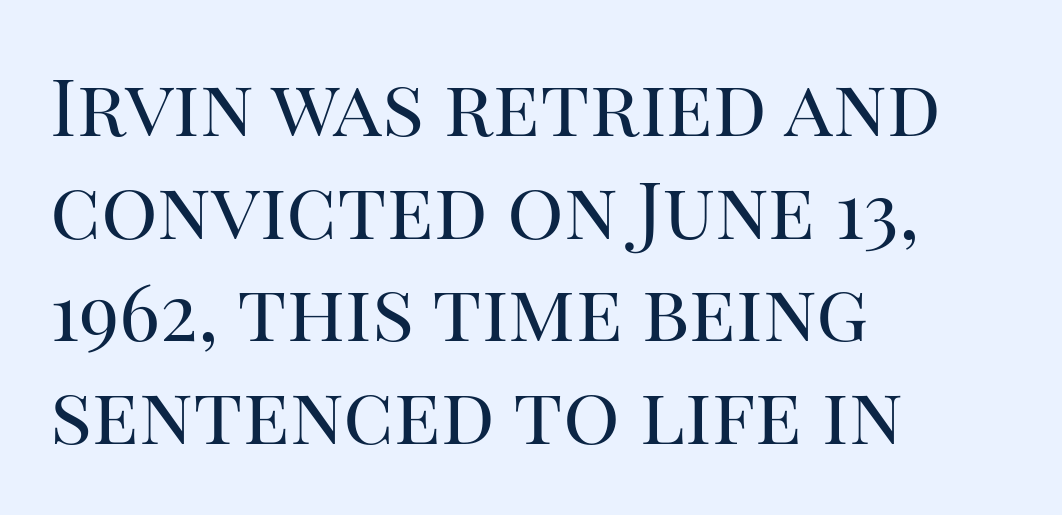
{"serif": "yes", "italic": "no", "bold": "no", "weight": "regular", "width": "normal", "stroke_contrast": "high", "x_height": "large", "monospaced": "no", "underline": "no", "align": "left", "line_spacing": "normal", "line_spacing_ratio": 1.3, "letter_spacing": "normal", "letter_spacing_em": 0.0, "glyph_px": 79}
